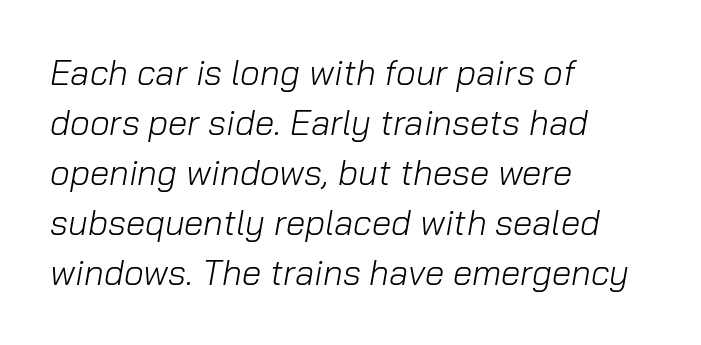
The image shows 35 px light type, italic (leaning right); set left-aligned, normal line spacing (1.43x), normal letter spacing, not underlined; low stroke contrast and a medium x-height.
